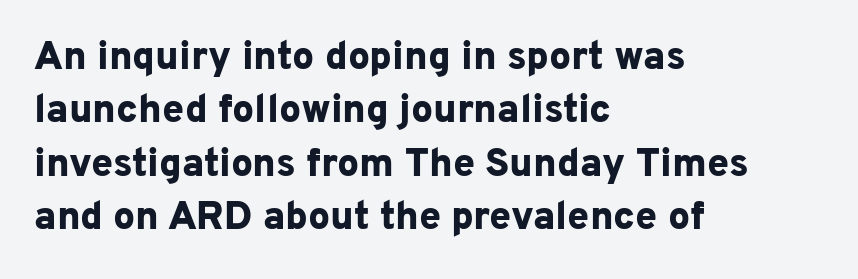
{"serif": "no", "italic": "no", "bold": "yes", "weight": "bold", "width": "normal", "stroke_contrast": "low", "x_height": "medium", "monospaced": "no", "underline": "no", "align": "left", "line_spacing": "normal", "line_spacing_ratio": 1.37, "letter_spacing": "normal", "letter_spacing_em": 0.0, "glyph_px": 39}
